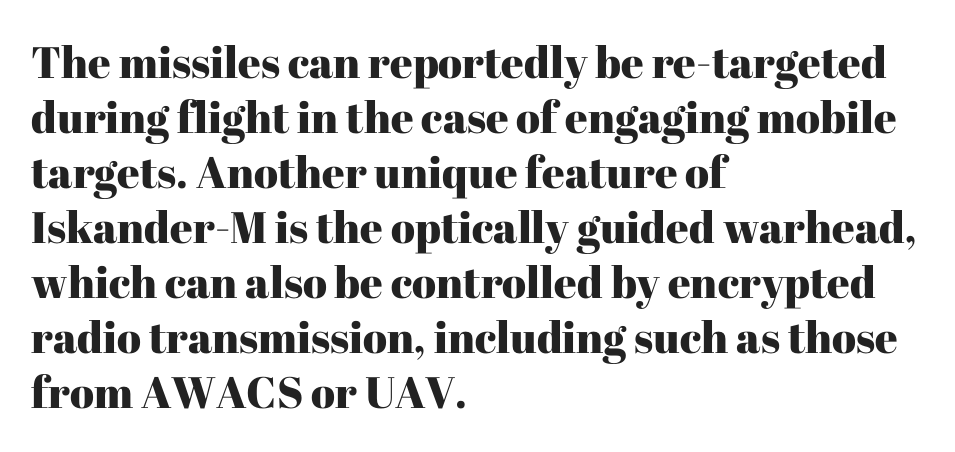
The image shows 44 px serif type, upright; set left-aligned, normal line spacing (1.25x), normal letter spacing, not underlined; high stroke contrast and a medium x-height.
